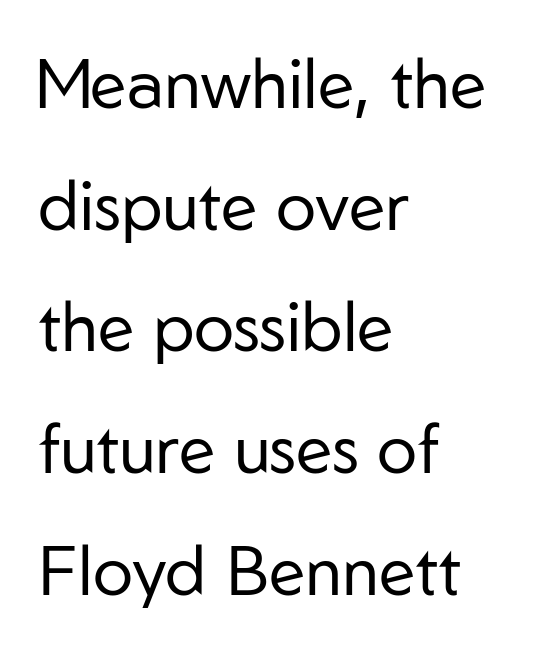
Q: Is the text bold? A: No.
Q: Is the text italic (slanted)? A: No, it is upright.
Q: Is the typeface a serif or a sans-serif typeface? A: Sans-serif.
Q: Is the text underlined? A: No.
Q: How is the paragraph aligned? A: Left-aligned.
Q: Is the spacing between letters normal or unusually wide? A: Normal.
Q: Width (condensed, normal, or wide)? A: Normal.
Q: Stroke contrast? A: Low.
Q: x-height? A: Medium.
Q: Monospaced? A: No.
